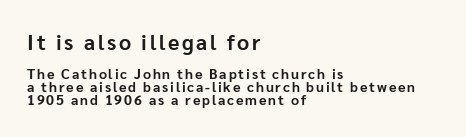
{"italic": "no", "bold": "yes", "underline": "no", "align": "left", "line_spacing": "tight", "line_spacing_ratio": 0.95, "larger_block": "first", "size_ratio": 1.5, "glyph_px": 21}
